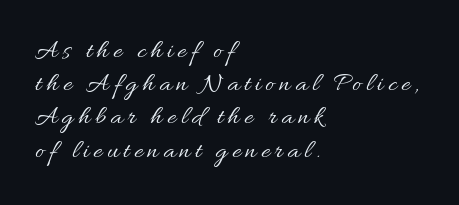
Q: Is the text bold? A: No.
Q: Is the text italic (slanted)? A: Yes.
Q: Is the text underlined? A: No.
Q: How is the paragraph aligned? A: Left-aligned.
